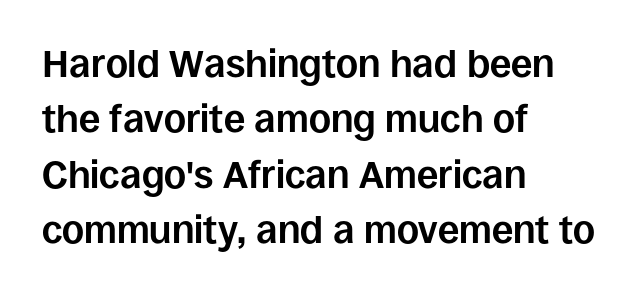
Spacing between characters is what you'd get straight out of the box. Only glyphs here, with clear space below each row. You can tell from the bare stems that sans-serif type was used. The lines are quadded left. Notice how thick the strokes are: this is what a full bold looks like.
